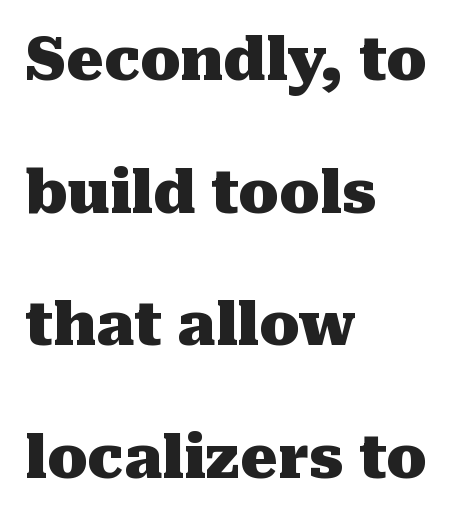
{"serif": "yes", "italic": "no", "bold": "yes", "weight": "heavy", "width": "normal", "stroke_contrast": "medium", "x_height": "medium", "monospaced": "no", "underline": "no", "align": "left", "line_spacing": "loose", "line_spacing_ratio": 2.25, "letter_spacing": "normal", "letter_spacing_em": 0.0, "glyph_px": 59}
